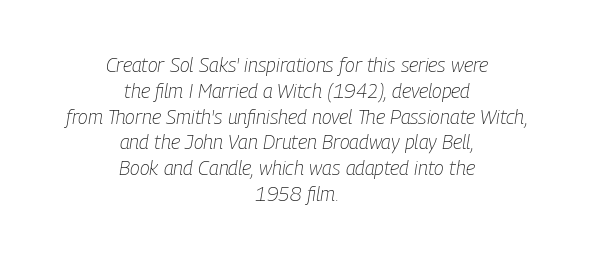
Only glyphs here, with clear space below each row. Caption: multi-line text, centered on the measure. Is the type slanted? Yes — the strokes lean at a clear angle. Is there much room between lines? A standard amount, neither cramped nor airy.
